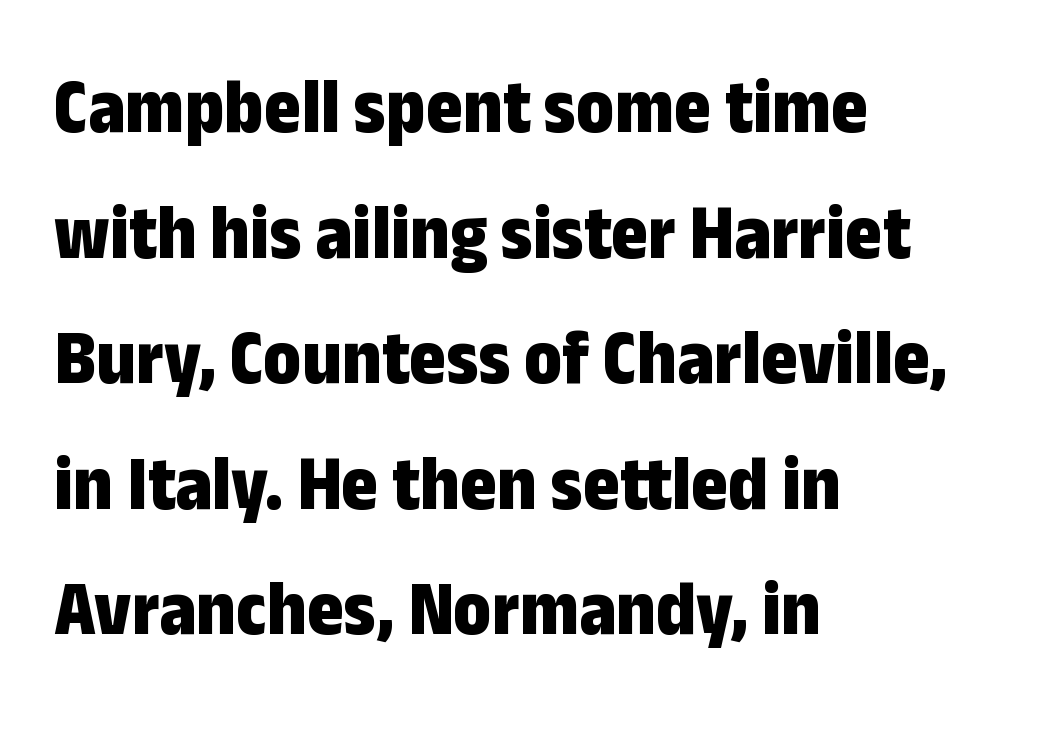
{"serif": "no", "italic": "no", "bold": "yes", "weight": "bold", "width": "condensed", "stroke_contrast": "low", "x_height": "medium", "monospaced": "no", "underline": "no", "align": "left", "line_spacing": "normal", "line_spacing_ratio": 1.59, "letter_spacing": "normal", "letter_spacing_em": 0.0, "glyph_px": 79}
